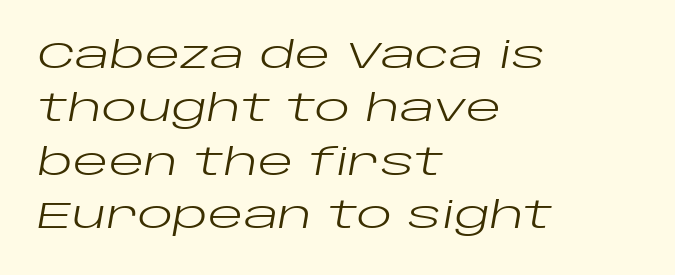
This rendering leaves character spacing at its baseline value. Style check: oblique. Left-aligned paragraph, ragged on the right. Unmarked baselines from the first word to the last. Successive baselines arrive at the customary interval.
